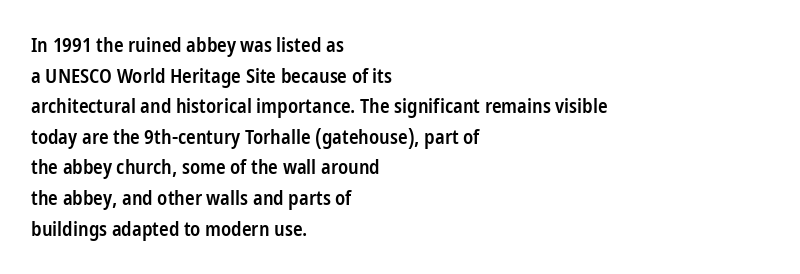
The image shows 20 px text type, upright; set left-aligned, normal line spacing (1.53x), normal letter spacing, not underlined.
